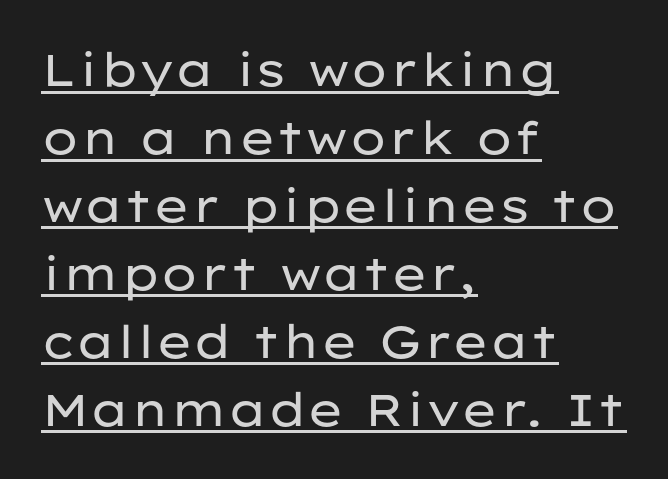
The image shows 45 px regular-weight, wide sans-serif type, upright; set left-aligned, normal line spacing (1.51x), normal letter spacing, underlined; low stroke contrast and a medium x-height.
